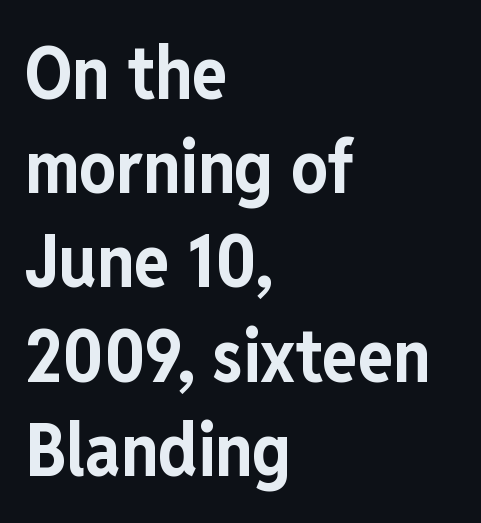
The rendering keeps characters at their native spacing. Its strokes are broad and dark, the hallmark of bold type. It's the straight-up-and-down kind of type. Quick note: interline space is typical. In terms of letterform style, serifs are entirely absent. Typeset ragged right — the left edge is the straight one.
